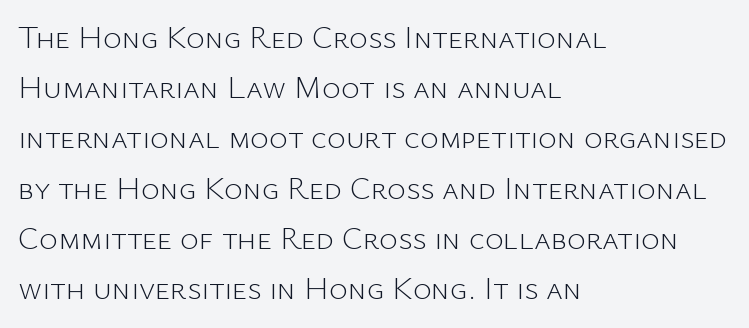
{"serif": "no", "italic": "no", "bold": "no", "weight": "light", "width": "normal", "stroke_contrast": "low", "x_height": "medium", "monospaced": "no", "underline": "no", "align": "left", "line_spacing": "normal", "line_spacing_ratio": 1.57, "letter_spacing": "normal", "letter_spacing_em": 0.0, "glyph_px": 32}
